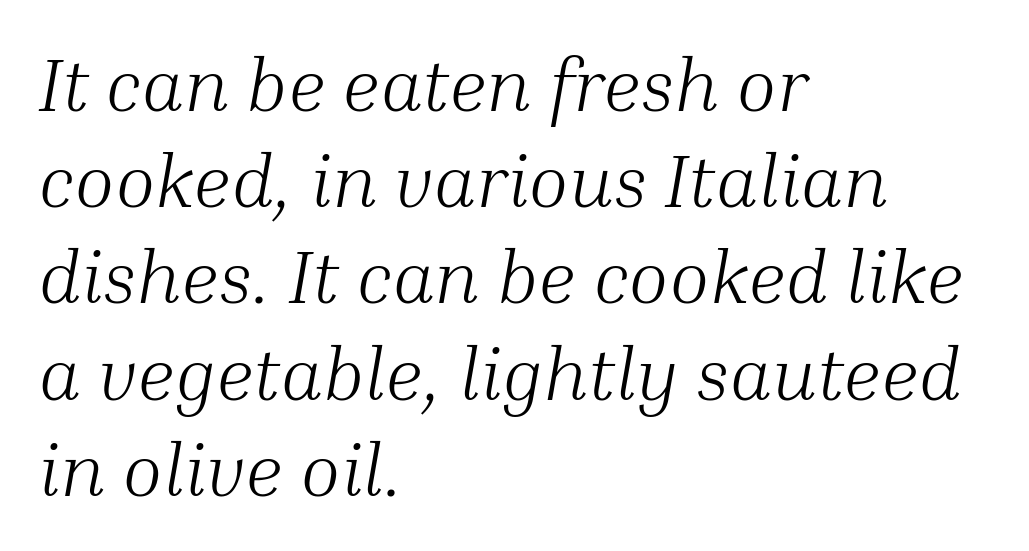
The image shows 74 px light serif type, italic (leaning right); set left-aligned, normal line spacing (1.3x), normal letter spacing, not underlined; medium stroke contrast and a medium x-height.
